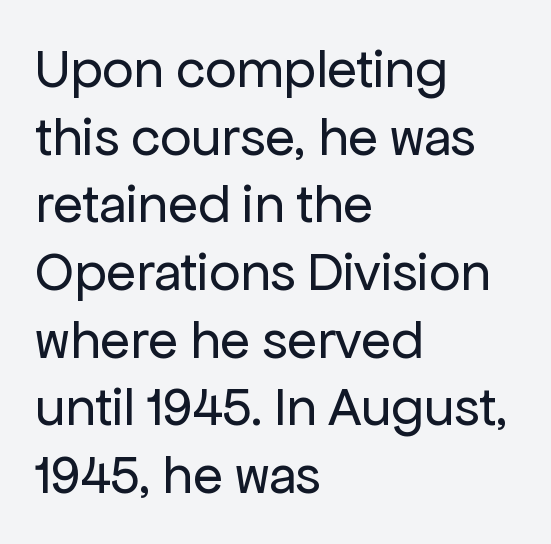
Q: Is the text bold? A: No.
Q: Is the text italic (slanted)? A: No, it is upright.
Q: Is the typeface a serif or a sans-serif typeface? A: Sans-serif.
Q: Is the text underlined? A: No.
Q: How is the paragraph aligned? A: Left-aligned.
Q: Is the spacing between letters normal or unusually wide? A: Normal.
Q: Width (condensed, normal, or wide)? A: Normal.
Q: Stroke contrast? A: Low.
Q: x-height? A: Medium.
Q: Monospaced? A: No.
